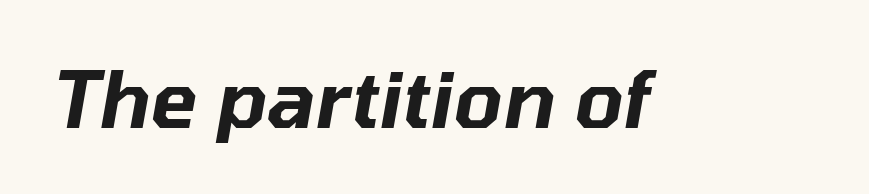
Q: Is the text italic (slanted)? A: Yes, it leans right by about 10 degrees.
Q: Is the text underlined? A: No.
Q: Is the spacing between letters normal or unusually wide? A: Normal.
Q: Width (condensed, normal, or wide)? A: Normal.
Q: Stroke contrast? A: Low.
Q: x-height? A: Medium.
Q: Monospaced? A: No.
